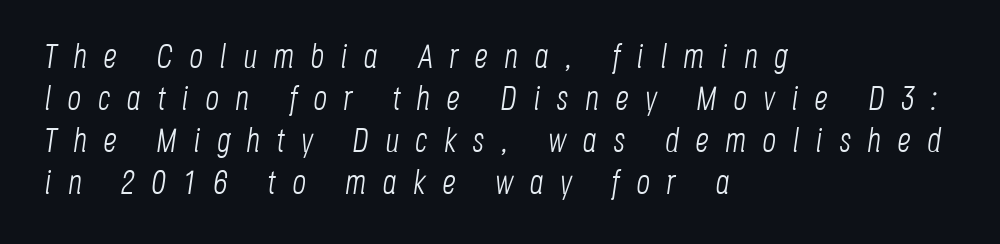
{"italic": "yes", "lean": "right", "slant_degrees": 8, "bold": "no", "weight": "light", "width": "condensed", "stroke_contrast": "low", "x_height": "large", "monospaced": "no", "underline": "no", "align": "left", "line_spacing_ratio": 1.24, "letter_spacing": "wide", "letter_spacing_em": 0.48, "glyph_px": 34}
